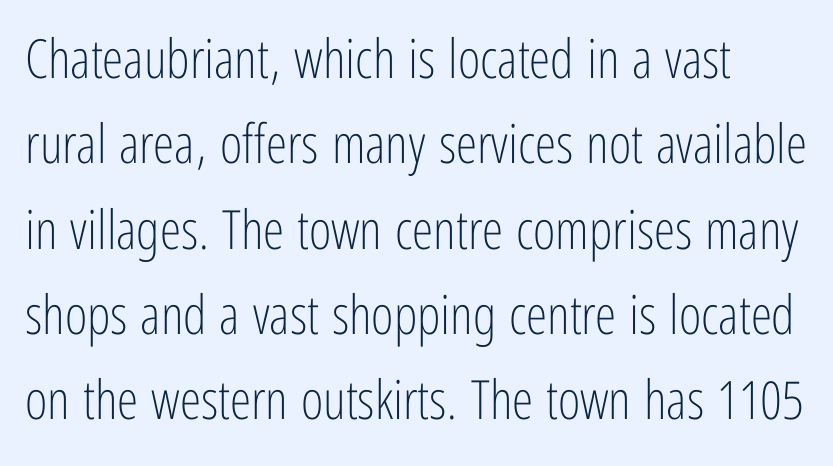
{"serif": "no", "italic": "no", "bold": "no", "weight": "light", "width": "condensed", "stroke_contrast": "low", "x_height": "medium", "monospaced": "no", "underline": "no", "line_spacing": "normal", "line_spacing_ratio": 1.58, "letter_spacing": "normal", "letter_spacing_em": 0.0, "glyph_px": 54}
